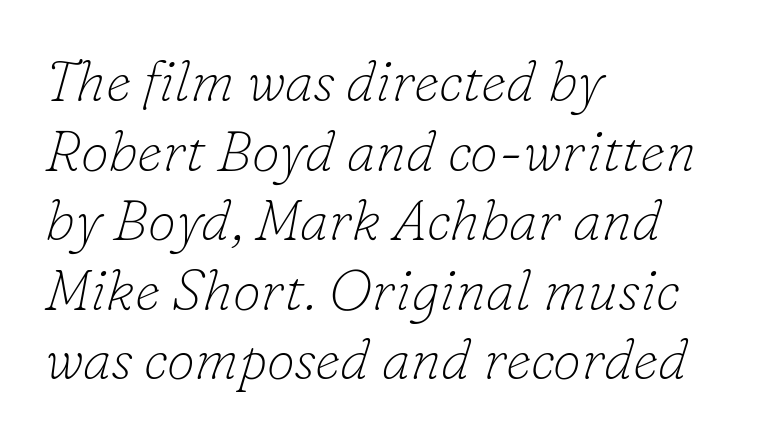
Q: Is the text bold? A: No.
Q: Is the text italic (slanted)? A: Yes, it leans right by about 16 degrees.
Q: Is the typeface a serif or a sans-serif typeface? A: Serif.
Q: Is the text underlined? A: No.
Q: How is the paragraph aligned? A: Left-aligned.
Q: Is the spacing between letters normal or unusually wide? A: Normal.
Q: Width (condensed, normal, or wide)? A: Normal.
Q: Stroke contrast? A: Low.
Q: x-height? A: Small.
Q: Monospaced? A: No.
